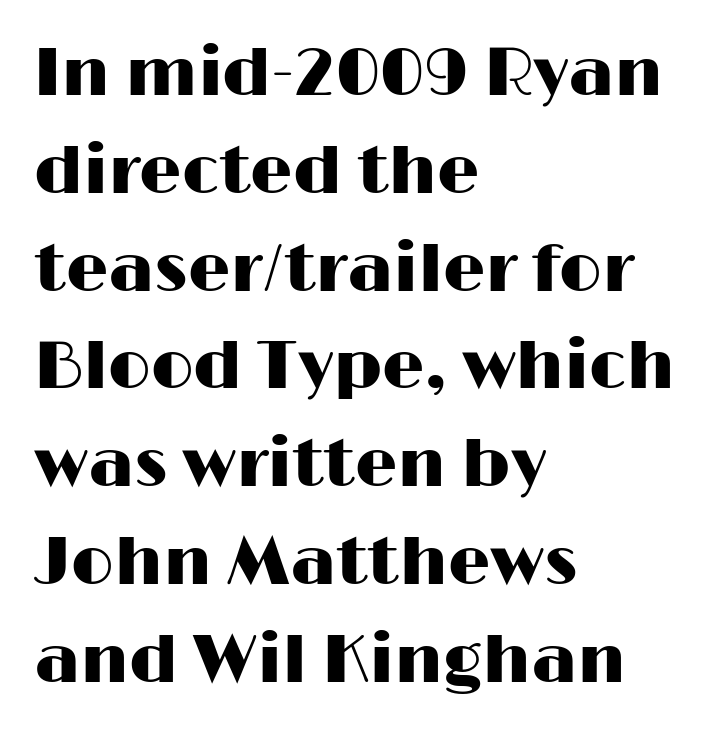
Does the leading feel generous? No, just average. Classification — sans serif. Tall strokes in this sample are plumb rather than angled. Is this a fixed-width face? No — the glyphs have proportional, varying widths. Which margin do the lines hug? The left one — the right edge is uneven.
